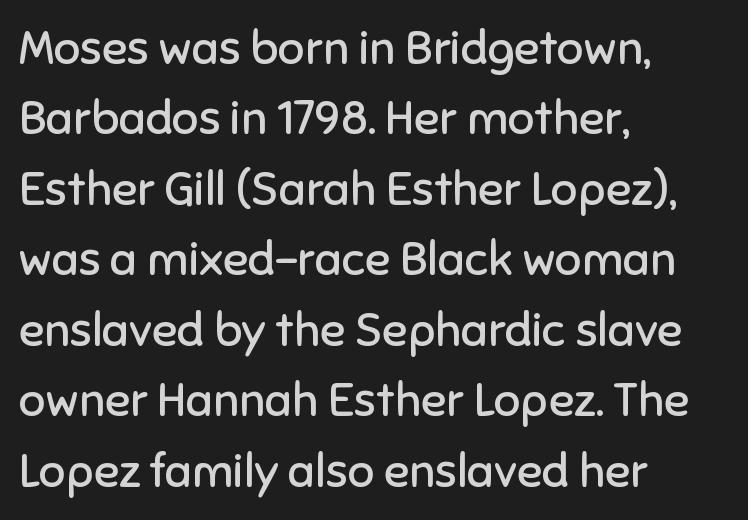
{"serif": "no", "italic": "no", "bold": "no", "weight": "regular", "width": "normal", "stroke_contrast": "low", "x_height": "medium", "monospaced": "no", "underline": "no", "align": "left", "line_spacing": "normal", "line_spacing_ratio": 1.5, "letter_spacing": "normal", "letter_spacing_em": 0.0, "glyph_px": 47}
